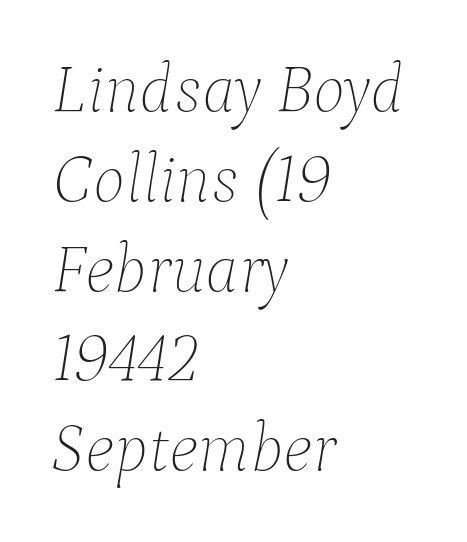
Q: Is the text bold? A: No.
Q: Is the text italic (slanted)? A: Yes, it leans right by about 9 degrees.
Q: Is the text underlined? A: No.
Q: How is the paragraph aligned? A: Left-aligned.
Q: Is the spacing between letters normal or unusually wide? A: Normal.
Q: Is the spacing between lines tight, normal or loose? A: Normal.
Q: Width (condensed, normal, or wide)? A: Normal.
Q: Stroke contrast? A: Low.
Q: x-height? A: Medium.
Q: Monospaced? A: No.
